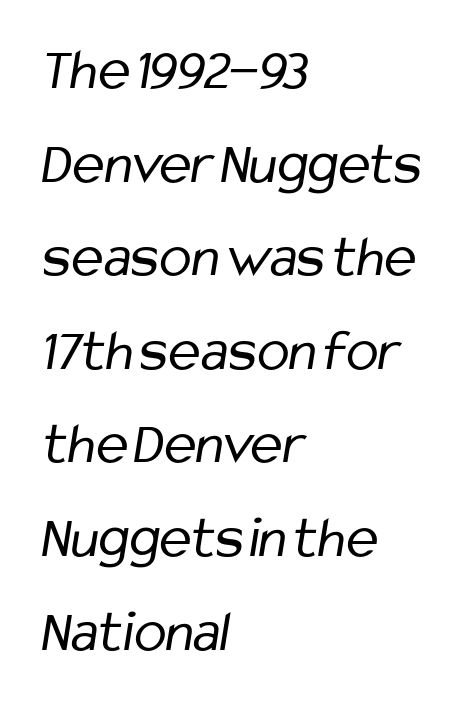
Short note: letters normally spaced. A light-to-regular cut is what we see here. Letterform terminals end flat and unadorned throughout the passage. A typesetter would call this proportional, since set widths differ per character.
